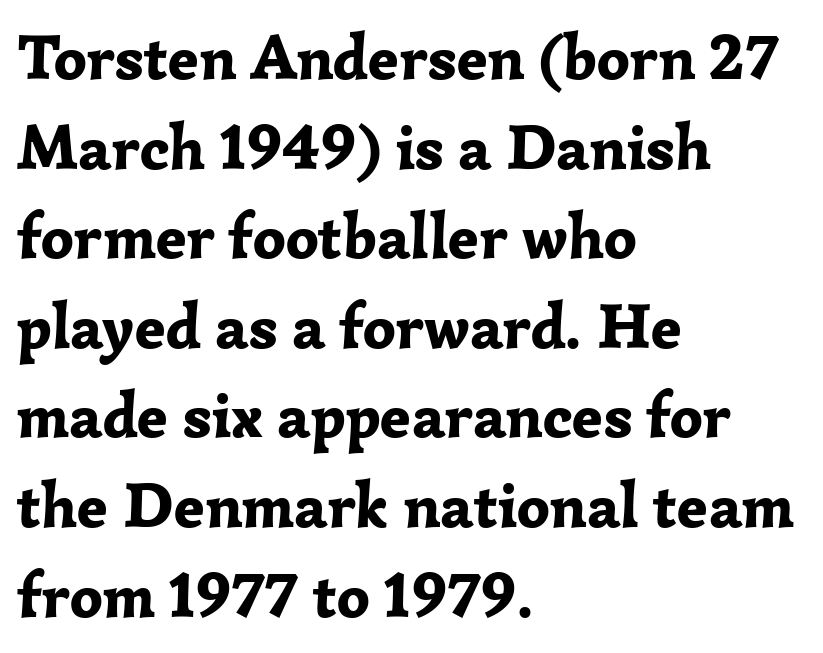
The image shows 64 px bold serif type, upright; set left-aligned, normal line spacing (1.4x), normal letter spacing, not underlined; low stroke contrast and a medium x-height.
